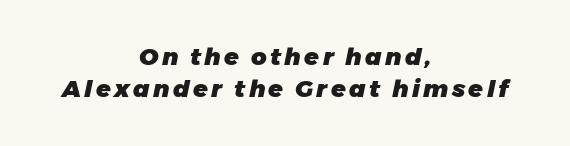
A centered setting, common on invitations and titles, is used for this passage. Descenders are the only things crossing below the line. Posture: slanted. The passage shown stacks its lines at a standard gap. The face used here has the dense, thick strokes of a bold.
